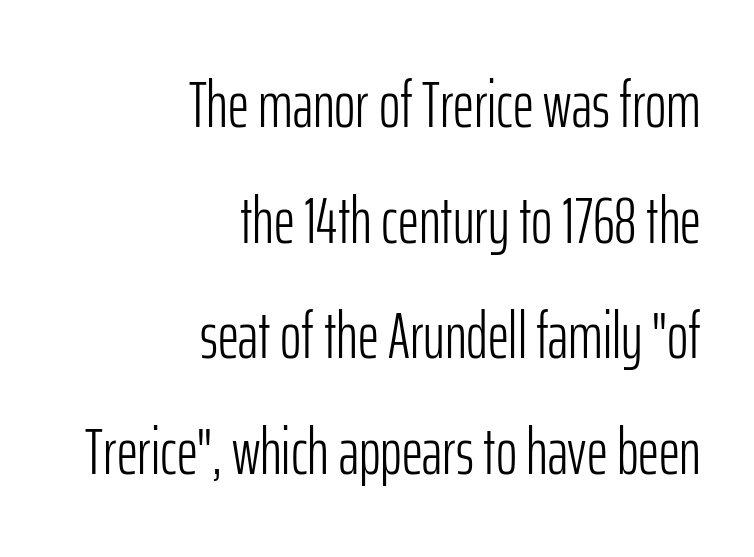
The image shows 65 px light, condensed sans-serif type, upright; set right-aligned, line spacing 1.78x, normal letter spacing, not underlined; low stroke contrast and a medium x-height.
